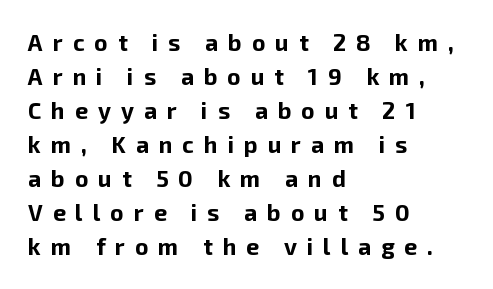
Q: Is the text bold? A: Yes.
Q: Is the text italic (slanted)? A: No, it is upright.
Q: Is the text underlined? A: No.
Q: How is the paragraph aligned? A: Left-aligned.
Q: Is the spacing between letters normal or unusually wide? A: Unusually wide.
Q: Is the spacing between lines tight, normal or loose? A: Normal.
